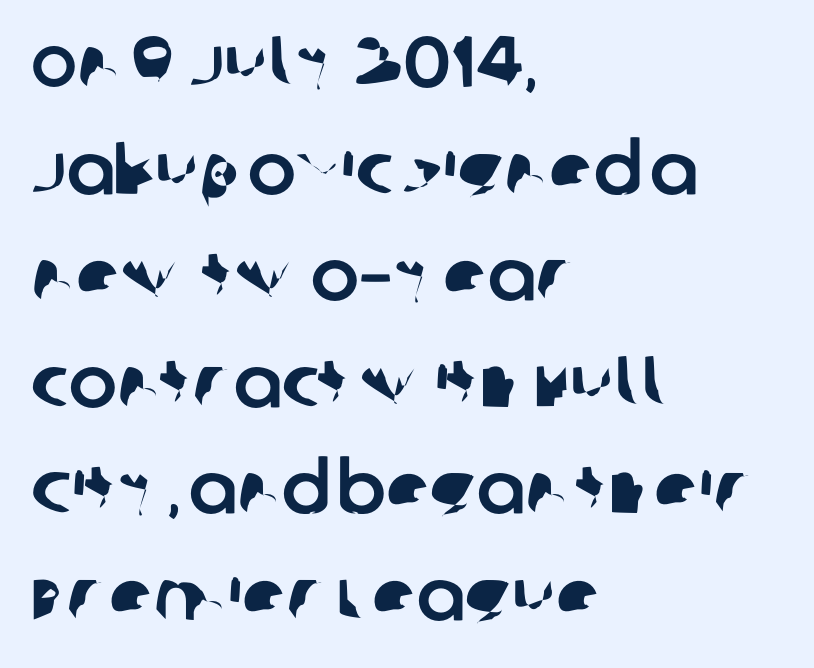
{"serif": "no", "width": "normal", "stroke_contrast": "low", "x_height": "large", "monospaced": "no", "underline": "no", "align": "left", "line_spacing": "normal", "line_spacing_ratio": 1.48, "letter_spacing": "normal", "letter_spacing_em": 0.0, "glyph_px": 72}
